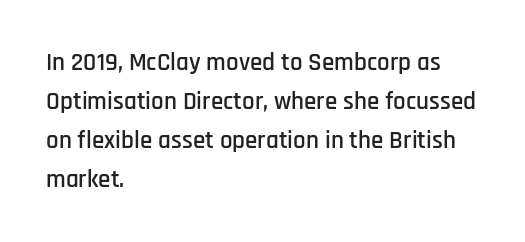
The horizontal fit of the characters is conventional and even. The passage shown stacks its lines at a standard gap. The letters stand straight up with perfectly vertical stems. Descender tails drop into unmarked territory. Is the block centered? No — it sits flush against the left margin.
